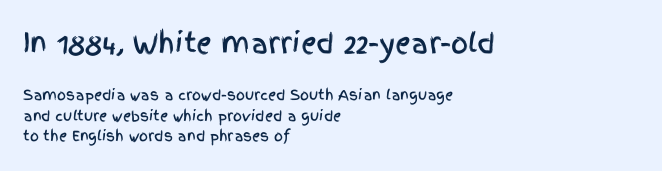
Tracking value appears to be zero — textbook default spacing. A clean baseline with only descenders dipping below it. Line starts are locked; line ends wander. The first block has been scaled up relative to the second. You can tell it's not italic because the verticals are truly vertical. The rendering uses a moderate line-height, typical for paragraphs.
